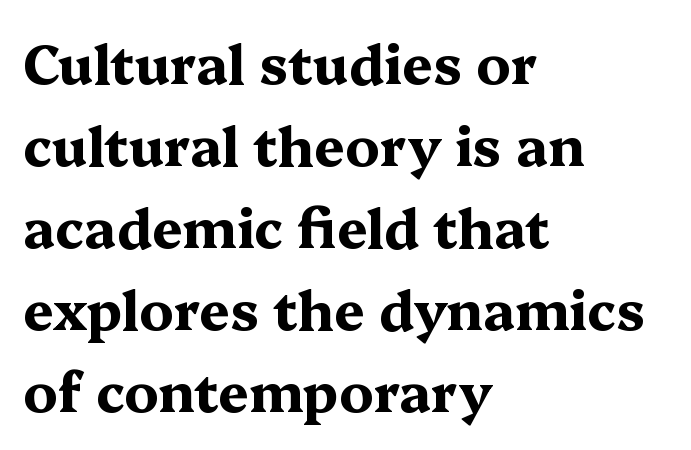
The image shows 54 px bold, wide serif type, upright; set left-aligned, normal line spacing (1.52x), normal letter spacing, not underlined; medium stroke contrast and a medium x-height.
